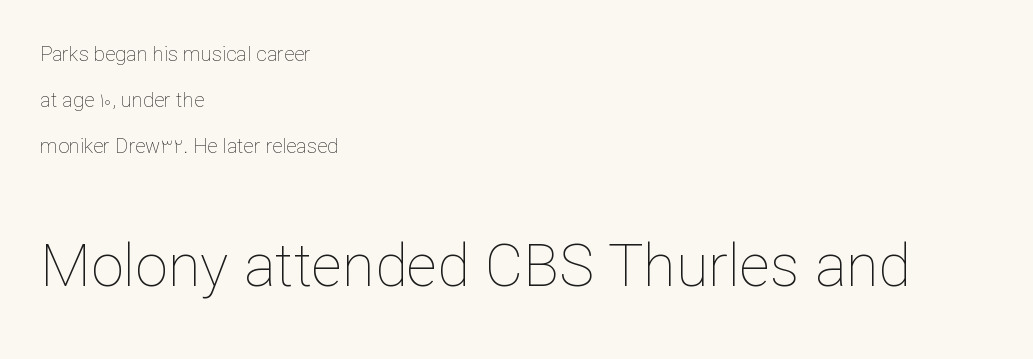
Does extra space separate the letters? No, they use regular spacing. On a weight scale, this lands at 450 or below. If you measured baseline to baseline, you'd find a long distance. No word sits above an underline. Character widths vary here, with narrow letters taking less room than wide ones.
